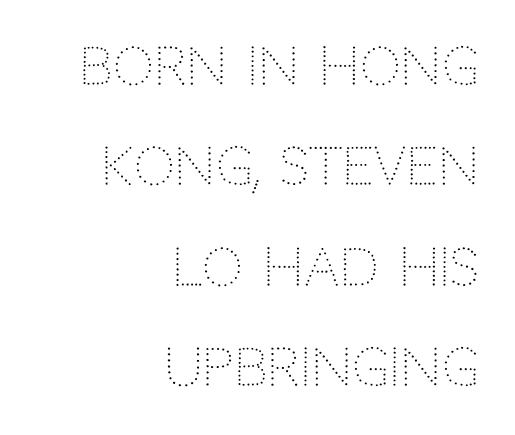
{"serif": "no", "italic": "no", "bold": "no", "weight": "light", "width": "normal", "stroke_contrast": "low", "x_height": "large", "monospaced": "no", "underline": "no", "align": "right", "line_spacing": "loose", "line_spacing_ratio": 1.97, "letter_spacing": "normal", "letter_spacing_em": 0.0, "glyph_px": 51}
